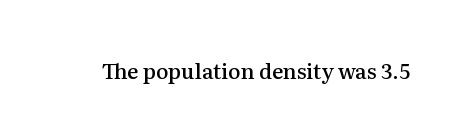
The image shows 21 px text type, upright; set normal letter spacing, not underlined.
